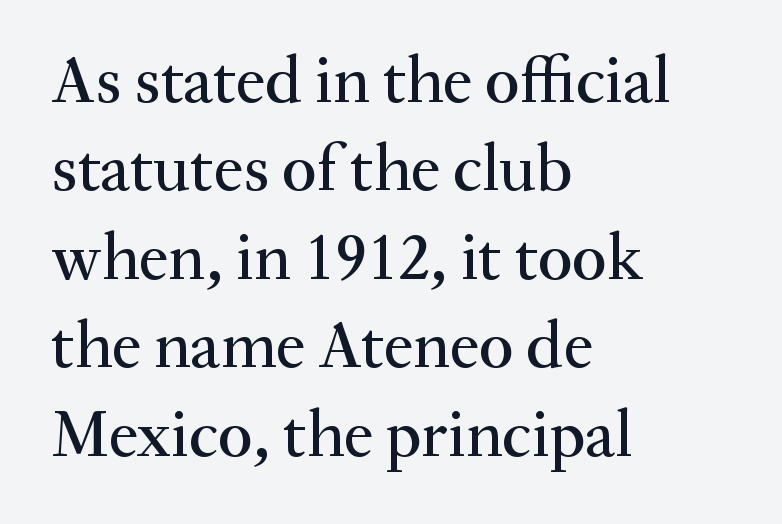
The image shows 67 px serif type, upright; set left-aligned, normal line spacing (1.32x), normal letter spacing, not underlined; medium stroke contrast and a small x-height.
